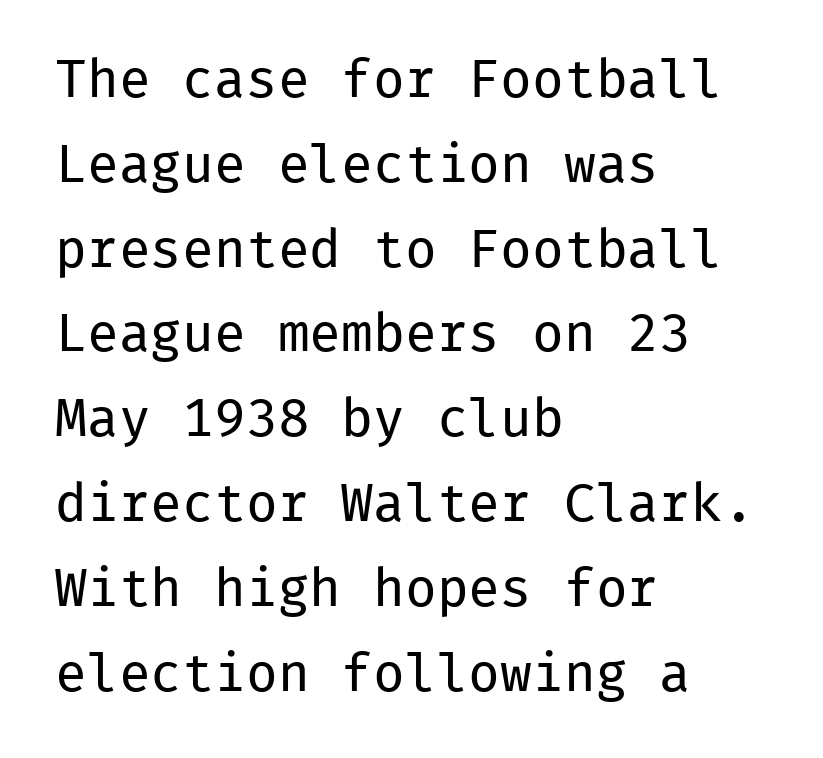
{"serif": "no", "italic": "no", "bold": "no", "weight": "regular", "width": "normal", "stroke_contrast": "low", "x_height": "medium", "monospaced": "yes", "underline": "no", "align": "left", "line_spacing": "normal", "line_spacing_ratio": 1.6, "letter_spacing": "normal", "letter_spacing_em": 0.0, "glyph_px": 53}
